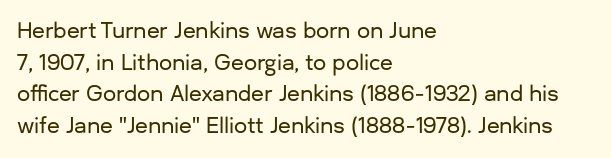
{"italic": "no", "underline": "no", "align": "left", "line_spacing": "normal", "line_spacing_ratio": 1.51, "letter_spacing": "normal", "letter_spacing_em": 0.0, "glyph_px": 21}
